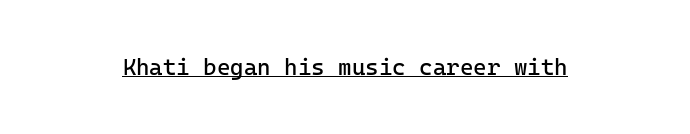
{"italic": "no", "bold": "no", "underline": "yes", "letter_spacing": "normal", "letter_spacing_em": 0.0, "glyph_px": 23}
